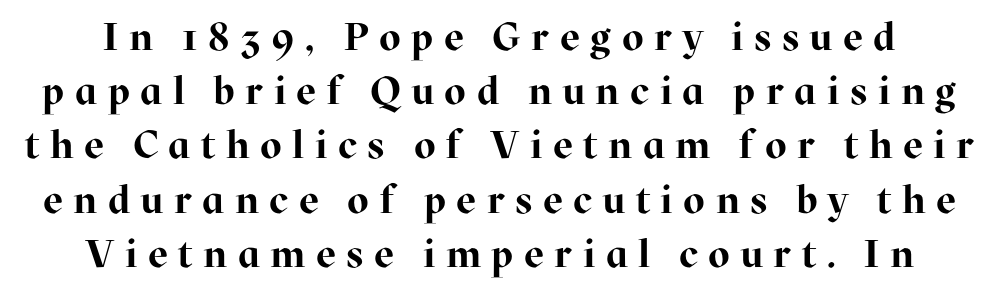
The letters carry serifs — small finishing strokes at the ends of their stems. The area under the type is left untouched. Spacing verdict: proportional, widths tailored to each character. Italic: no, the glyphs are upright roman. This sample keeps an unexceptional amount of space between lines. In terms of letterspacing, this is a distinctly airy, spread setting.
